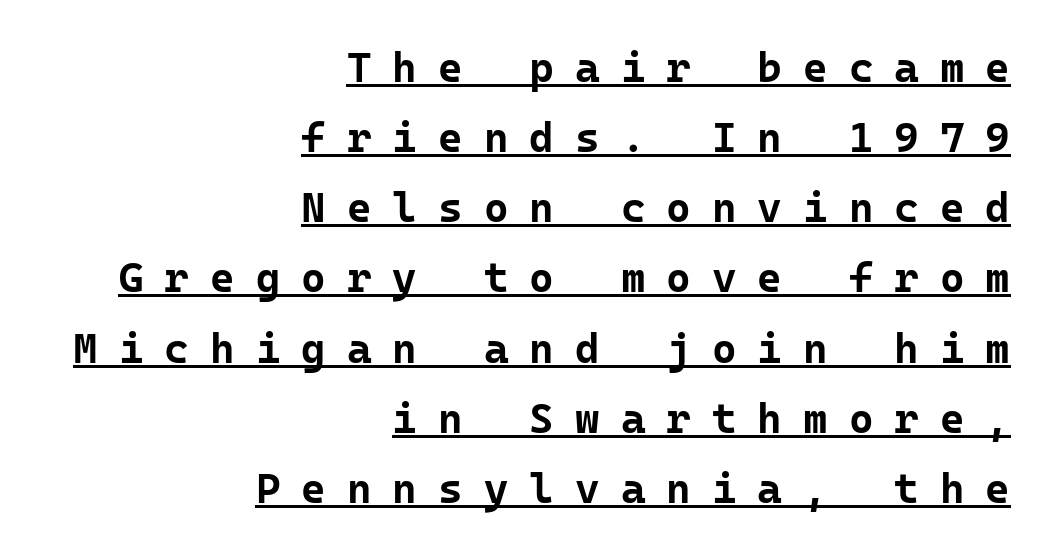
The image shows 42 px bold sans-serif type, upright, monospaced; set right-aligned, normal line spacing (1.67x), unusually wide letter spacing (+0.5 em), underlined; low stroke contrast and a medium x-height.
